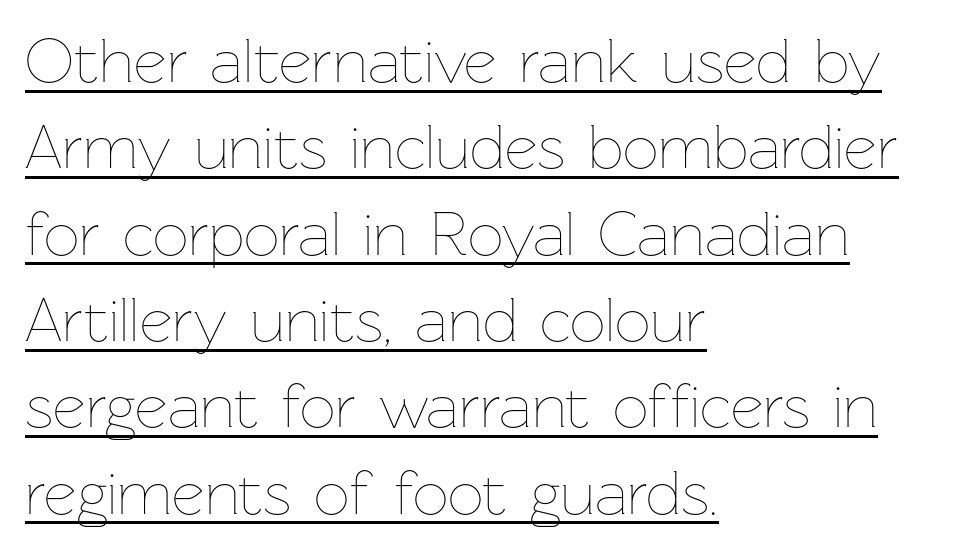
The passage shown is typed in a proportional face where columns would drift. These lines are set flush left with a ragged right edge. The leading is moderate, giving the passage an even texture. Has an underline been added? It has. Observe the ordinary spacing: letters are neighbours, not strangers. No italicization has been applied; the sample stays upright.
